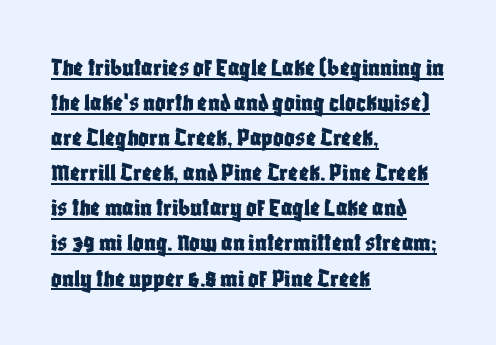
Q: Is the text italic (slanted)? A: No, it is upright.
Q: Is the text underlined? A: Yes.
Q: How is the paragraph aligned? A: Left-aligned.
Q: Is the spacing between letters normal or unusually wide? A: Normal.
Q: Is the spacing between lines tight, normal or loose? A: Normal.
